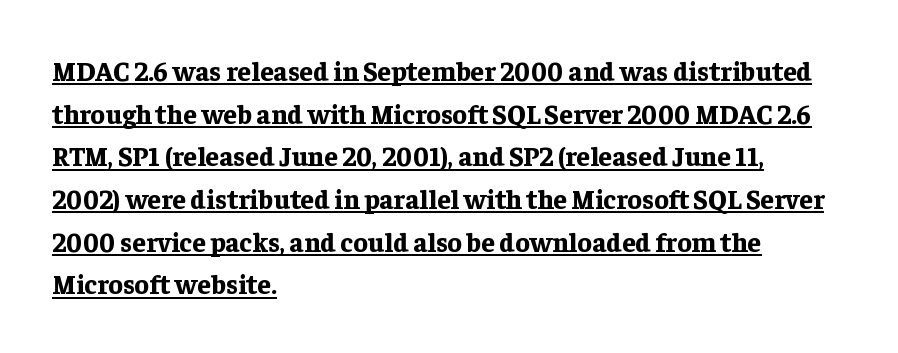
{"italic": "no", "bold": "yes", "underline": "yes", "align": "left", "line_spacing": "normal", "line_spacing_ratio": 1.58, "letter_spacing": "normal", "letter_spacing_em": 0.0, "glyph_px": 27}
